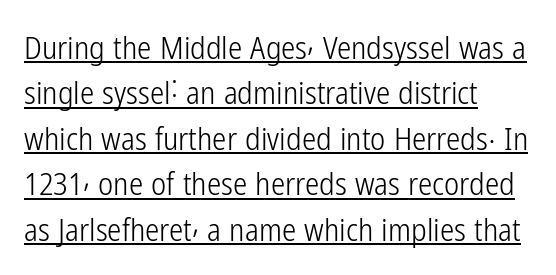
Q: Is the text bold? A: No.
Q: Is the text italic (slanted)? A: No, it is upright.
Q: Is the typeface a serif or a sans-serif typeface? A: Sans-serif.
Q: Is the text underlined? A: Yes.
Q: How is the paragraph aligned? A: Left-aligned.
Q: Is the spacing between letters normal or unusually wide? A: Normal.
Q: Is the spacing between lines tight, normal or loose? A: Normal.
Q: Width (condensed, normal, or wide)? A: Condensed.
Q: Stroke contrast? A: Low.
Q: x-height? A: Medium.
Q: Monospaced? A: No.
